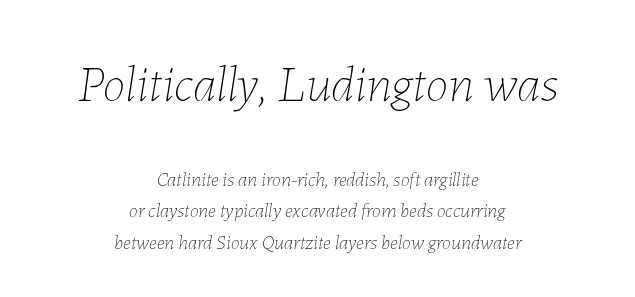
{"italic": "yes", "lean": "right", "slant_degrees": 7, "bold": "no", "weight": "thin", "width": "normal", "stroke_contrast": "low", "x_height": "medium", "monospaced": "no", "underline": "no", "align": "center", "line_spacing": "normal", "line_spacing_ratio": 1.57, "letter_spacing": "normal", "letter_spacing_em": 0.0, "larger_block": "first", "size_ratio": 2.55, "glyph_px": 51}
